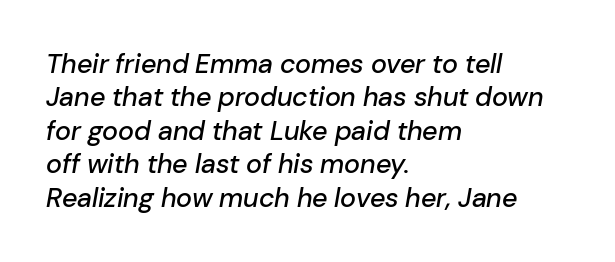
{"italic": "yes", "lean": "right", "slant_degrees": 10, "underline": "no", "align": "left", "line_spacing_ratio": 1.24, "letter_spacing": "normal", "letter_spacing_em": 0.0, "glyph_px": 27}
